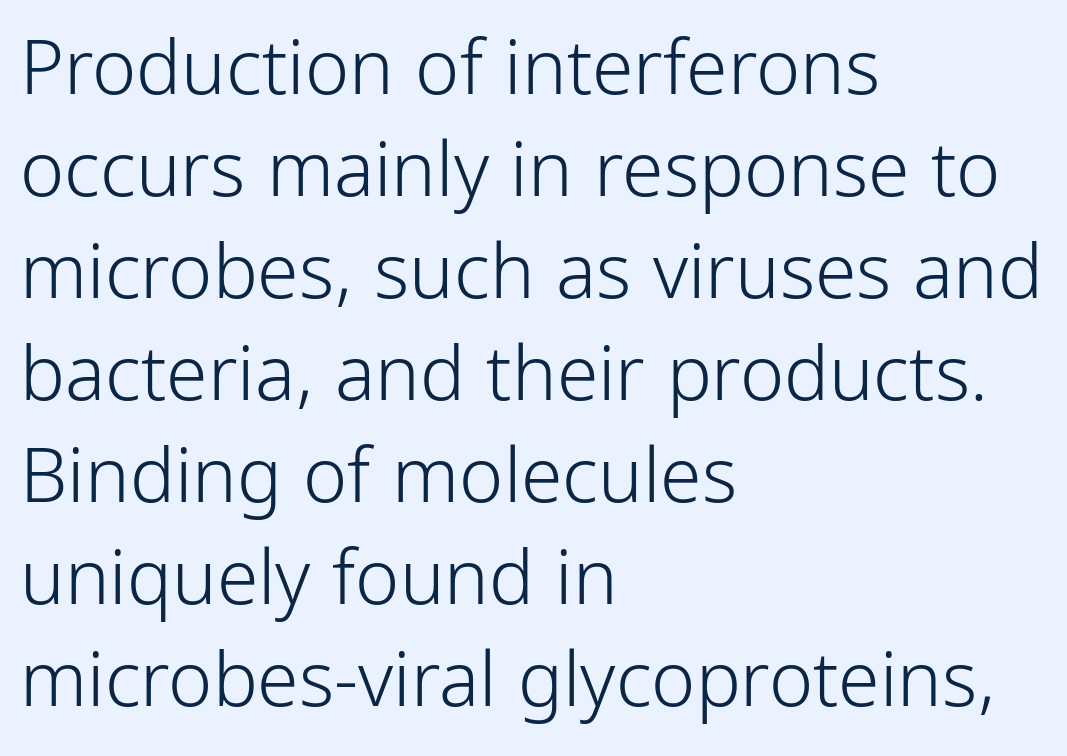
Q: Is the text bold? A: No.
Q: Is the text italic (slanted)? A: No, it is upright.
Q: Is the typeface a serif or a sans-serif typeface? A: Sans-serif.
Q: Is the text underlined? A: No.
Q: How is the paragraph aligned? A: Left-aligned.
Q: Is the spacing between letters normal or unusually wide? A: Normal.
Q: Is the spacing between lines tight, normal or loose? A: Normal.
Q: Width (condensed, normal, or wide)? A: Condensed.
Q: Stroke contrast? A: Low.
Q: x-height? A: Medium.
Q: Monospaced? A: No.
